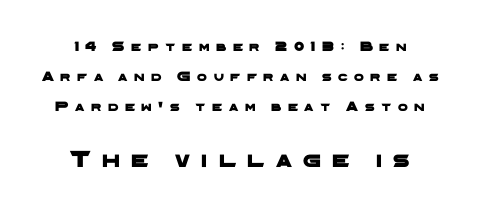
The image shows 24 px text type; set loose line spacing (2.15x), unusually wide letter spacing (+0.47 em), not underlined; the second (bottom) block is 1.71x larger.
